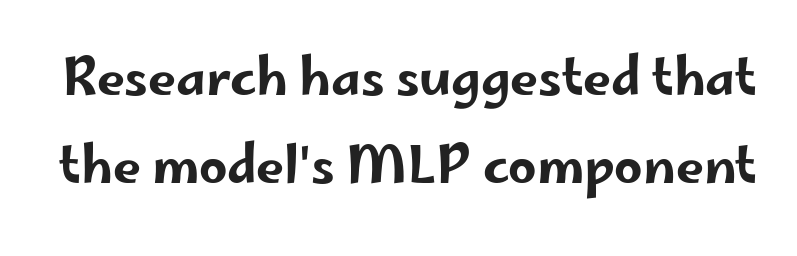
{"serif": "no", "italic": "no", "width": "wide", "stroke_contrast": "low", "x_height": "small", "monospaced": "no", "underline": "no", "line_spacing_ratio": 1.77, "letter_spacing": "normal", "letter_spacing_em": 0.0, "glyph_px": 50}
